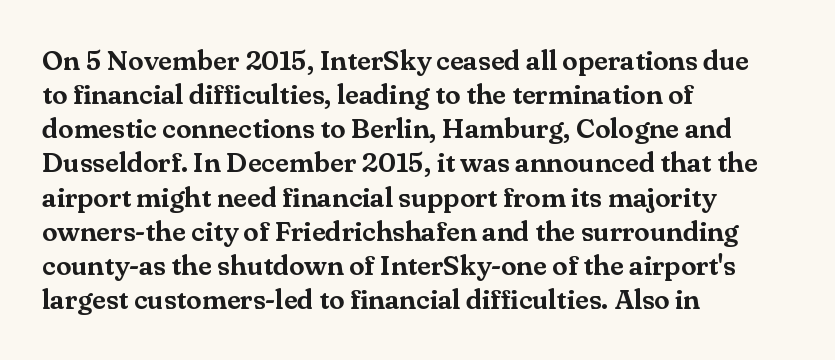
The gap between lines stays unmarked. The setting favours the left margin, as ordinary paragraphs usually do. The type sits square on the baseline with zero lean. The passage shown has conventional tracking throughout.
